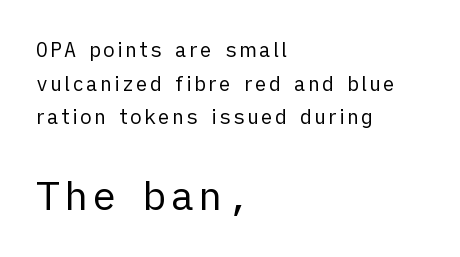
{"serif": "no", "italic": "no", "bold": "no", "weight": "regular", "width": "normal", "stroke_contrast": "low", "x_height": "medium", "monospaced": "no", "underline": "no", "align": "left", "line_spacing": "normal", "line_spacing_ratio": 1.68, "larger_block": "second", "size_ratio": 2.0, "glyph_px": 40}
